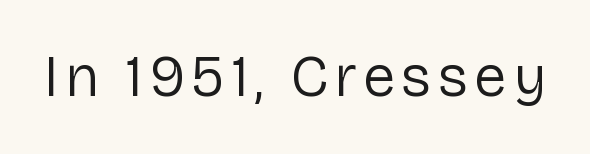
Character widths vary here, with narrow letters taking less room than wide ones. The weight tops out at a normal text grade. Serif or sans? Sans — the stroke terminals are bare. Any mark beneath the type? The region is blank. If you drew a line through each stem, it would be perfectly vertical.
